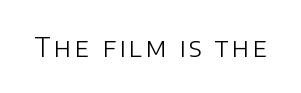
On a weight scale, this lands at 450 or below. The gap between lines stays unmarked. Notice how the stems are strictly vertical — no italics here.
